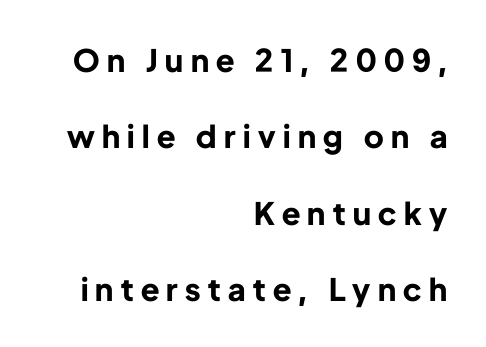
Q: Is the text bold? A: Yes.
Q: Is the text italic (slanted)? A: No, it is upright.
Q: Is the typeface a serif or a sans-serif typeface? A: Sans-serif.
Q: Is the text underlined? A: No.
Q: How is the paragraph aligned? A: Right-aligned.
Q: Is the spacing between letters normal or unusually wide? A: Unusually wide.
Q: Is the spacing between lines tight, normal or loose? A: Loose.
Q: Width (condensed, normal, or wide)? A: Normal.
Q: Stroke contrast? A: Low.
Q: x-height? A: Medium.
Q: Monospaced? A: No.
